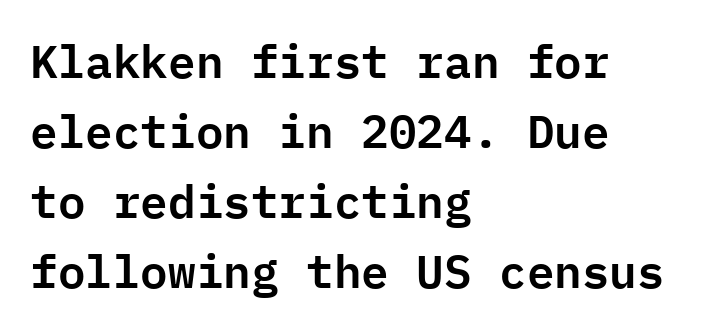
Q: Is the text italic (slanted)? A: No, it is upright.
Q: Is the typeface a serif or a sans-serif typeface? A: Sans-serif.
Q: Is the text underlined? A: No.
Q: How is the paragraph aligned? A: Left-aligned.
Q: Is the spacing between letters normal or unusually wide? A: Normal.
Q: Is the spacing between lines tight, normal or loose? A: Normal.
Q: Width (condensed, normal, or wide)? A: Normal.
Q: Stroke contrast? A: Low.
Q: x-height? A: Medium.
Q: Monospaced? A: Yes.
